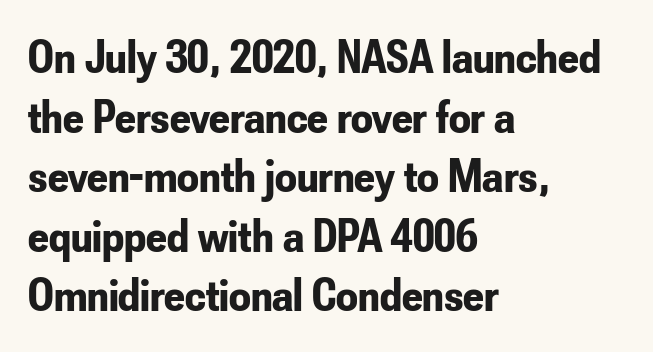
The image shows 48 px bold, condensed sans-serif type, upright; set left-aligned, line spacing 1.24x, normal letter spacing, not underlined; low stroke contrast and a small x-height.
